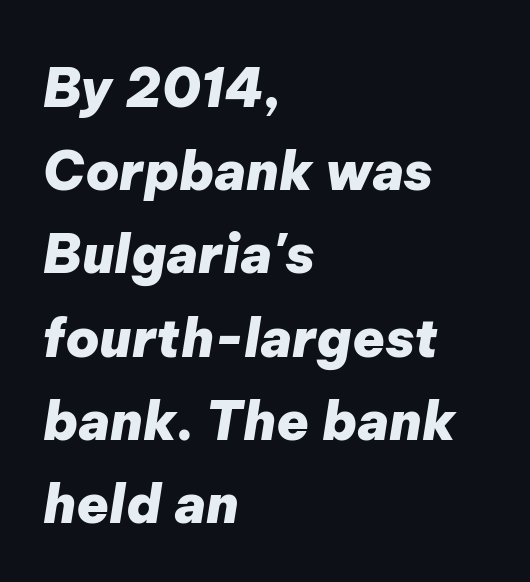
{"italic": "yes", "lean": "right", "slant_degrees": 9, "bold": "yes", "weight": "heavy", "width": "normal", "stroke_contrast": "low", "x_height": "medium", "monospaced": "no", "underline": "no", "align": "left", "line_spacing": "normal", "line_spacing_ratio": 1.57, "letter_spacing": "normal", "letter_spacing_em": 0.0, "glyph_px": 53}
